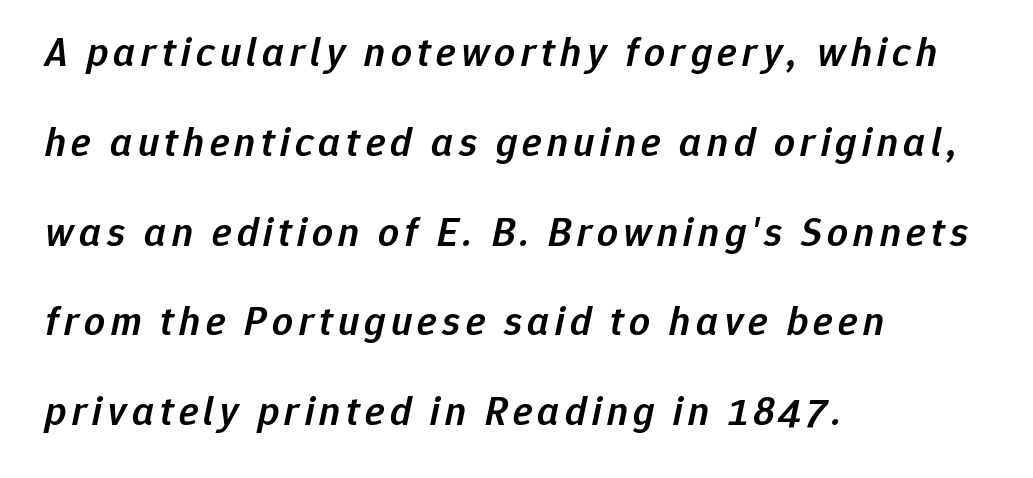
The image shows 41 px semibold type, italic (leaning right); set left-aligned, loose line spacing (2.19x), not underlined; low stroke contrast and a medium x-height.
